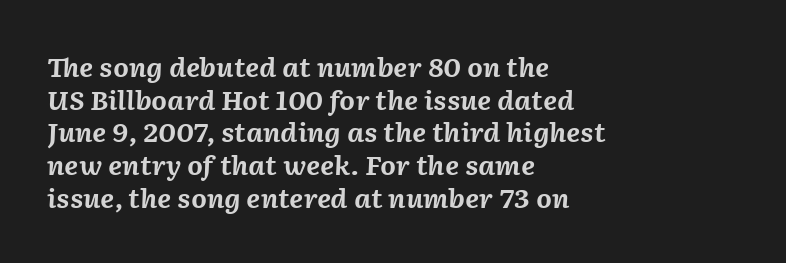
In terms of leading, this rendering sits right in the middle. Yep, that's italic — everything's leaning. The lines in this sample share a left origin and differ only in where they stop. Plain, unruled lines of type.
